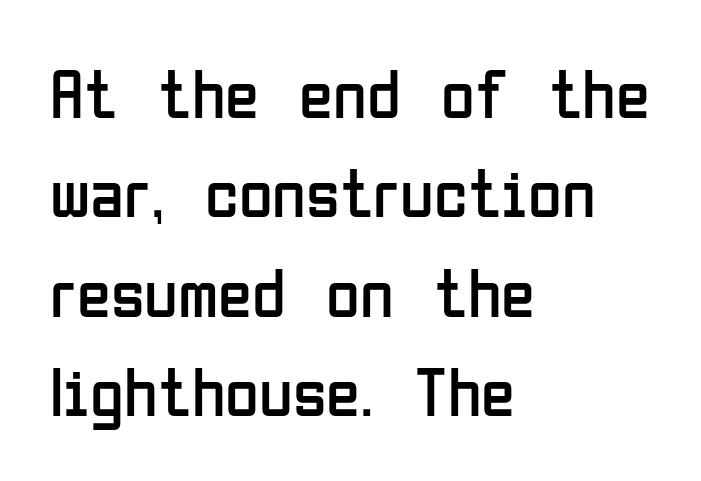
This sample uses plain, unmodified letter spacing. The strokes are not fattened; the text isn't bold. Quick note: not italic, upright. Short and long lines alike share a common starting point at left.
